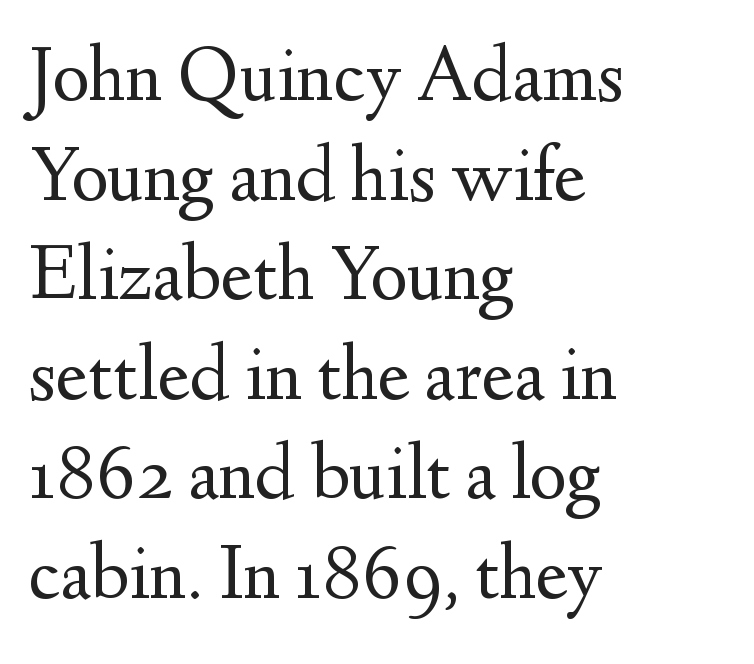
{"serif": "yes", "italic": "no", "bold": "no", "weight": "regular", "width": "normal", "stroke_contrast": "medium", "x_height": "small", "monospaced": "no", "underline": "no", "align": "left", "line_spacing": "normal", "line_spacing_ratio": 1.26, "letter_spacing": "normal", "letter_spacing_em": 0.0, "glyph_px": 79}
